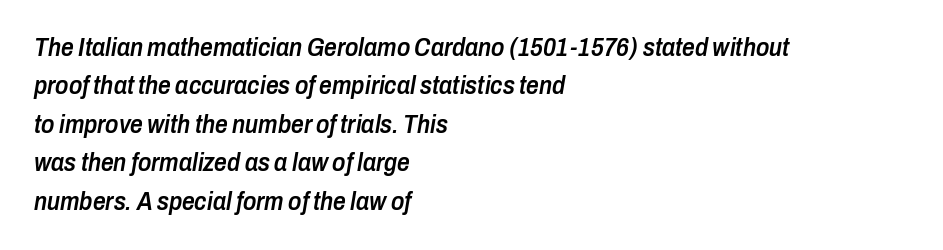
The glyphs are unaccompanied by any horizontal stroke below them. Emphasis-style slanted type is in use. Summary of vertical rhythm: regular, with standard interline spacing. The horizontal fit of the characters is conventional and even.
